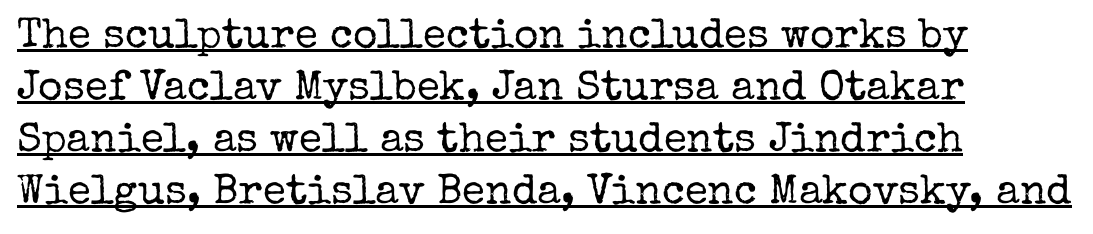
{"serif": "yes", "italic": "no", "bold": "no", "weight": "regular", "width": "normal", "stroke_contrast": "low", "x_height": "medium", "monospaced": "no", "underline": "yes", "align": "left", "line_spacing_ratio": 1.24, "letter_spacing": "normal", "letter_spacing_em": 0.0, "glyph_px": 42}
